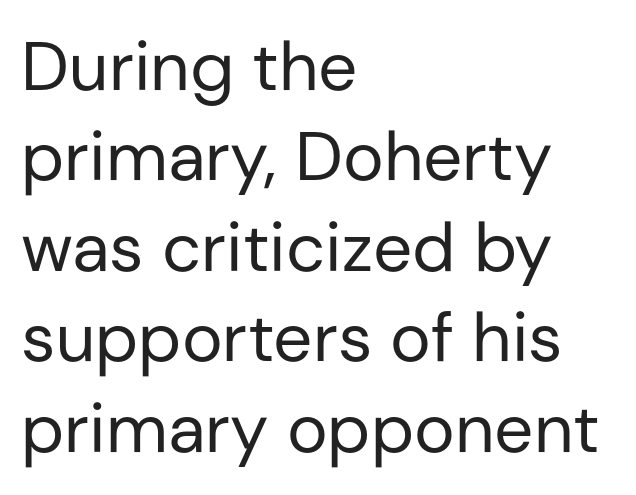
Q: Is the text bold? A: No.
Q: Is the text italic (slanted)? A: No, it is upright.
Q: Is the typeface a serif or a sans-serif typeface? A: Sans-serif.
Q: Is the text underlined? A: No.
Q: How is the paragraph aligned? A: Left-aligned.
Q: Is the spacing between letters normal or unusually wide? A: Normal.
Q: Is the spacing between lines tight, normal or loose? A: Normal.
Q: Width (condensed, normal, or wide)? A: Normal.
Q: Stroke contrast? A: Low.
Q: x-height? A: Medium.
Q: Monospaced? A: No.
